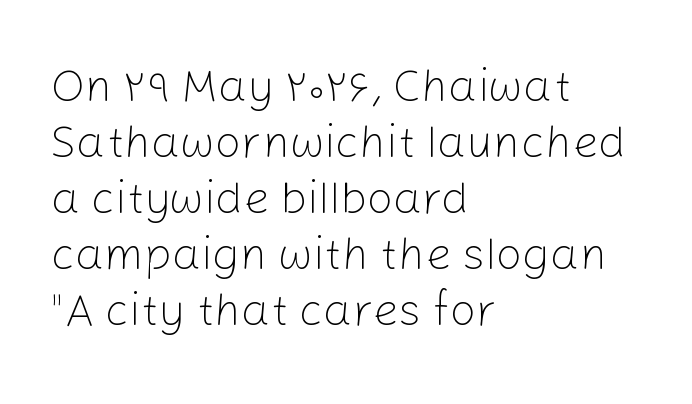
Q: Is the text bold? A: No.
Q: Is the text italic (slanted)? A: No, it is upright.
Q: Is the typeface a serif or a sans-serif typeface? A: Sans-serif.
Q: Is the text underlined? A: No.
Q: How is the paragraph aligned? A: Left-aligned.
Q: Is the spacing between letters normal or unusually wide? A: Normal.
Q: Width (condensed, normal, or wide)? A: Normal.
Q: Stroke contrast? A: Low.
Q: x-height? A: Medium.
Q: Monospaced? A: No.
